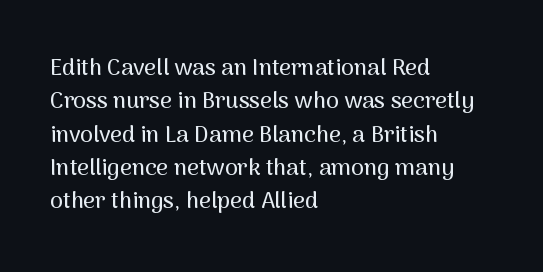
Q: Is the text italic (slanted)? A: No, it is upright.
Q: Is the text underlined? A: No.
Q: How is the paragraph aligned? A: Left-aligned.
Q: Is the spacing between letters normal or unusually wide? A: Normal.
Q: Is the spacing between lines tight, normal or loose? A: Normal.
